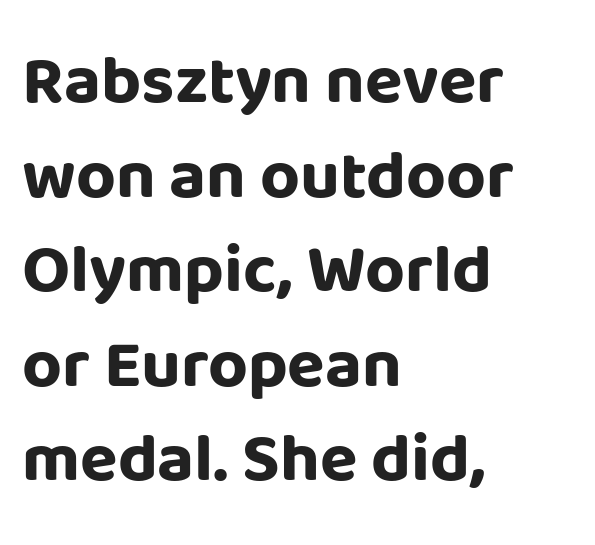
{"serif": "no", "italic": "no", "bold": "yes", "weight": "bold", "width": "normal", "stroke_contrast": "low", "x_height": "large", "monospaced": "no", "underline": "no", "align": "left", "line_spacing": "normal", "line_spacing_ratio": 1.37, "letter_spacing": "normal", "letter_spacing_em": 0.0, "glyph_px": 69}
